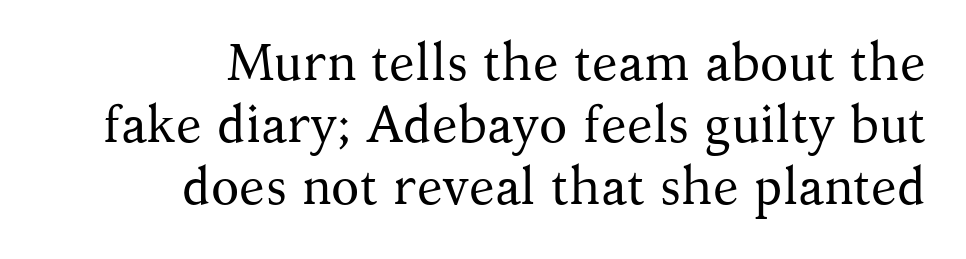
The image shows 52 px regular-weight serif type, upright; set right-aligned, line spacing 1.19x, normal letter spacing, not underlined; medium stroke contrast and a medium x-height.
